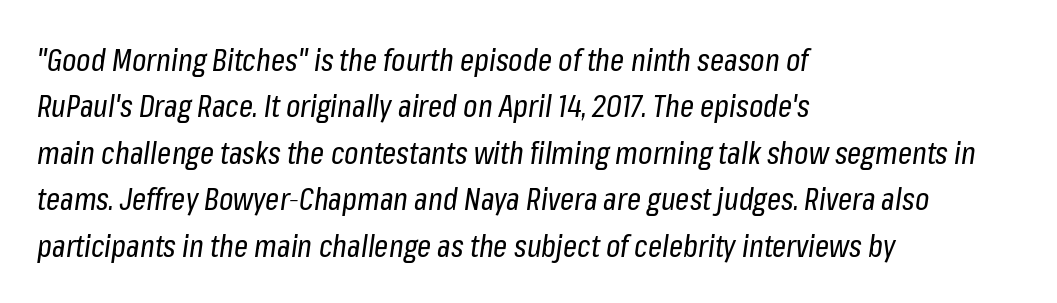
The image shows 31 px regular-weight, condensed type, italic (leaning right); set left-aligned, normal line spacing (1.5x), normal letter spacing, not underlined; low stroke contrast and a medium x-height.
